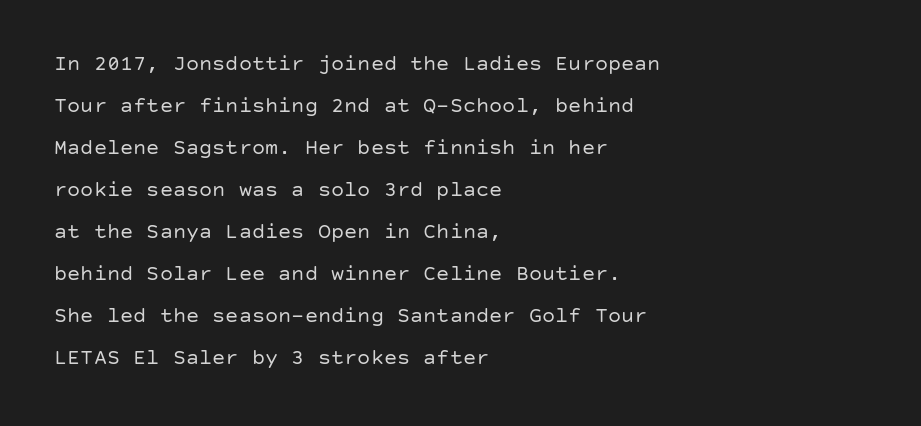
The image shows 22 px text type, upright; set left-aligned, loose line spacing (1.91x), normal letter spacing, not underlined.
